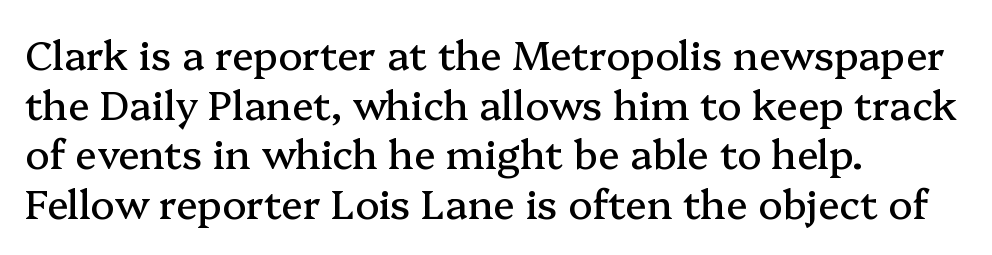
The image shows 40 px serif type, upright; set left-aligned, line spacing 1.24x, normal letter spacing, not underlined; medium stroke contrast and a medium x-height.
